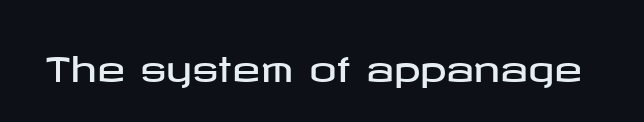
Grotesque or geometric, the face here clearly has no serifs. The type is set solid horizontally, with unmodified tracking. Descender tails drop into unmarked territory. The type sits square on the baseline with zero lean.
